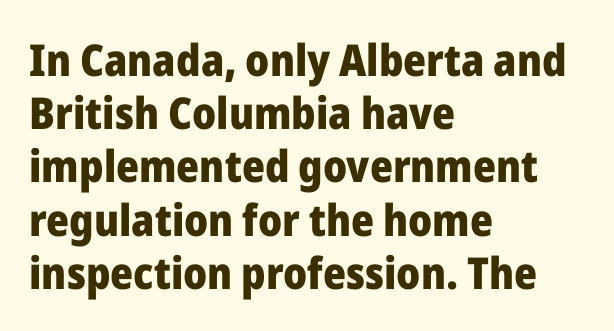
The lettering holds an erect, upright posture throughout. Tracking value appears to be zero — textbook default spacing. Descenders hang freely into open space. The passage shown is typeset with a sans-serif family.
